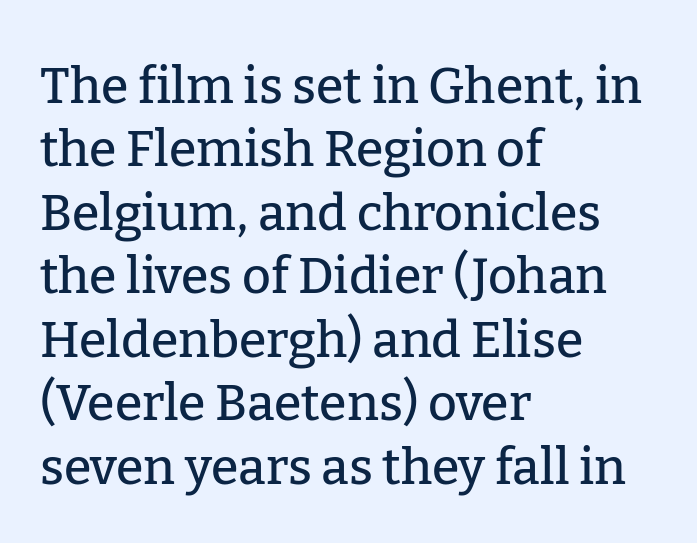
The image shows 50 px serif type, upright; set left-aligned, normal line spacing (1.27x), normal letter spacing, not underlined; low stroke contrast and a medium x-height.
